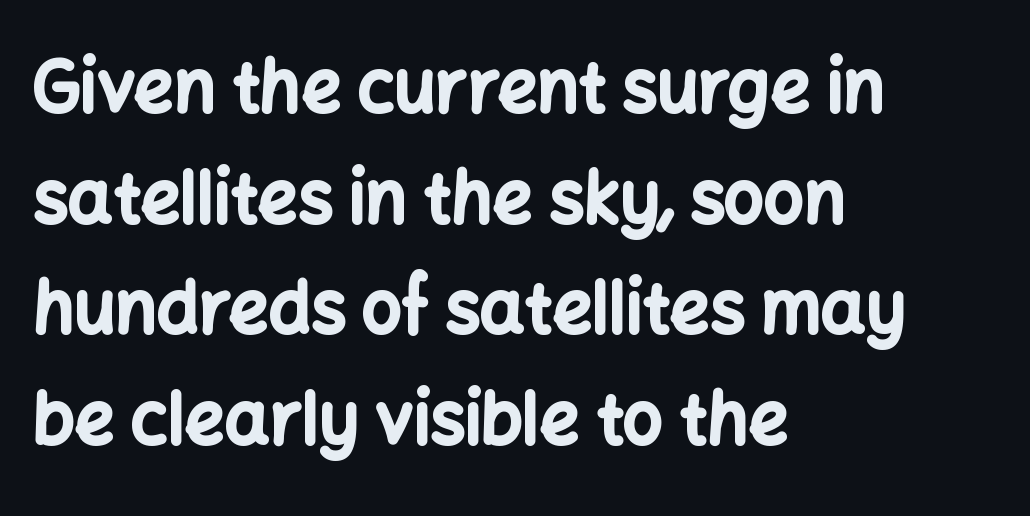
Q: Is the text bold? A: Yes.
Q: Is the text italic (slanted)? A: No, it is upright.
Q: Is the typeface a serif or a sans-serif typeface? A: Sans-serif.
Q: Is the text underlined? A: No.
Q: How is the paragraph aligned? A: Left-aligned.
Q: Is the spacing between letters normal or unusually wide? A: Normal.
Q: Is the spacing between lines tight, normal or loose? A: Normal.
Q: Width (condensed, normal, or wide)? A: Normal.
Q: Stroke contrast? A: Low.
Q: x-height? A: Medium.
Q: Monospaced? A: No.
